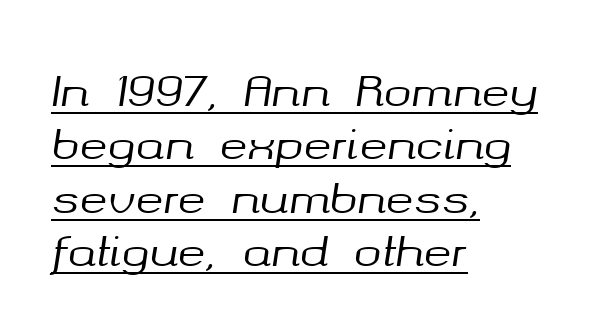
Q: Is the text italic (slanted)? A: Yes, it leans right by about 8 degrees.
Q: Is the text underlined? A: Yes.
Q: How is the paragraph aligned? A: Left-aligned.
Q: Is the spacing between letters normal or unusually wide? A: Normal.
Q: Is the spacing between lines tight, normal or loose? A: Normal.
Q: Width (condensed, normal, or wide)? A: Normal.
Q: Stroke contrast? A: Medium.
Q: x-height? A: Medium.
Q: Monospaced? A: No.
